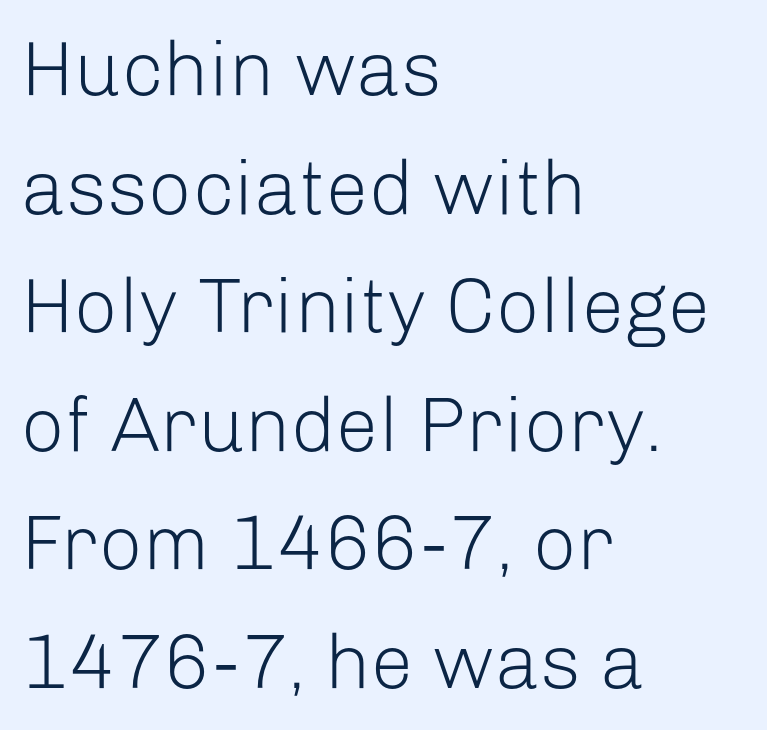
Horizontal bands of white between lines are of average thickness. Varying glyph widths throughout — classic text-font behaviour. The space directly below the letters is spotless. The typesetting does not lean heavy: it is not bold.
